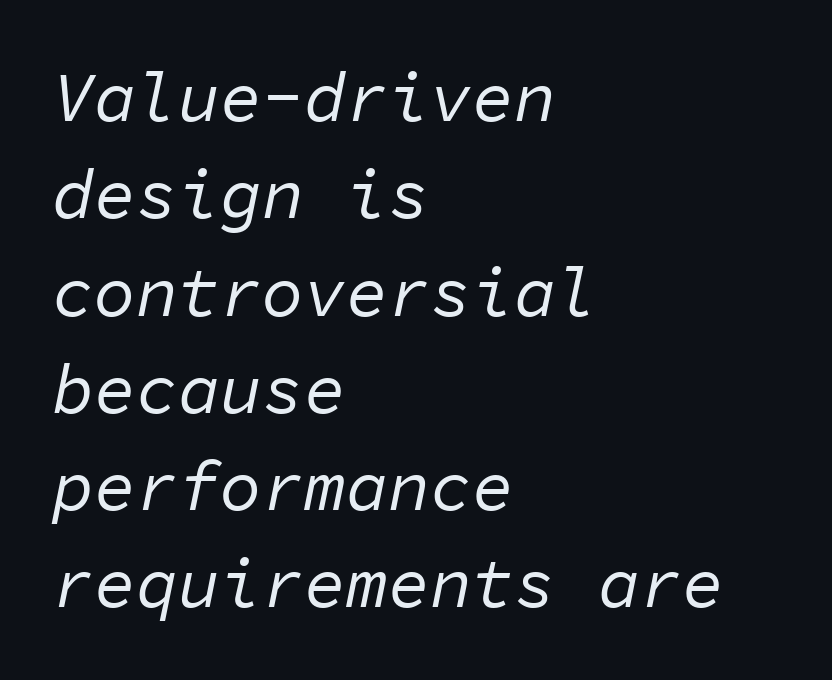
Q: Is the text bold? A: No.
Q: Is the text italic (slanted)? A: Yes, it leans right by about 11 degrees.
Q: Is the text underlined? A: No.
Q: How is the paragraph aligned? A: Left-aligned.
Q: Is the spacing between letters normal or unusually wide? A: Normal.
Q: Is the spacing between lines tight, normal or loose? A: Normal.
Q: Width (condensed, normal, or wide)? A: Normal.
Q: Stroke contrast? A: Low.
Q: x-height? A: Medium.
Q: Monospaced? A: Yes.
